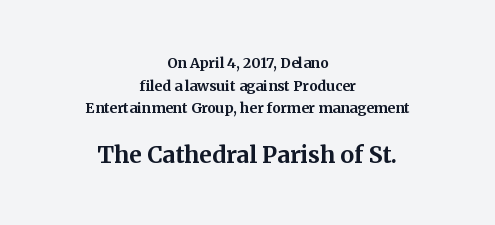
Q: Is the text bold? A: Yes.
Q: Is the text italic (slanted)? A: No, it is upright.
Q: Is the text underlined? A: No.
Q: How is the paragraph aligned? A: Centered.
Q: Is the spacing between letters normal or unusually wide? A: Normal.
Q: Is the spacing between lines tight, normal or loose? A: Normal.
Q: Which block of text is set in a larger size, the first (top) or the second (bottom)? A: The second (bottom) one.
